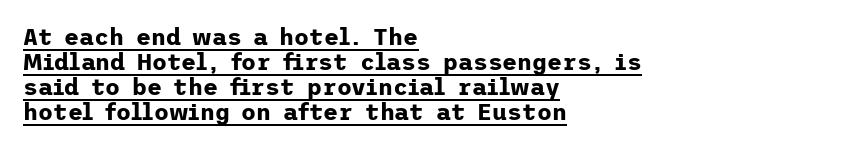
Q: Is the text bold? A: Yes.
Q: Is the text italic (slanted)? A: No, it is upright.
Q: Is the text underlined? A: Yes.
Q: How is the paragraph aligned? A: Left-aligned.
Q: Is the spacing between letters normal or unusually wide? A: Normal.
Q: Is the spacing between lines tight, normal or loose? A: Tight.
